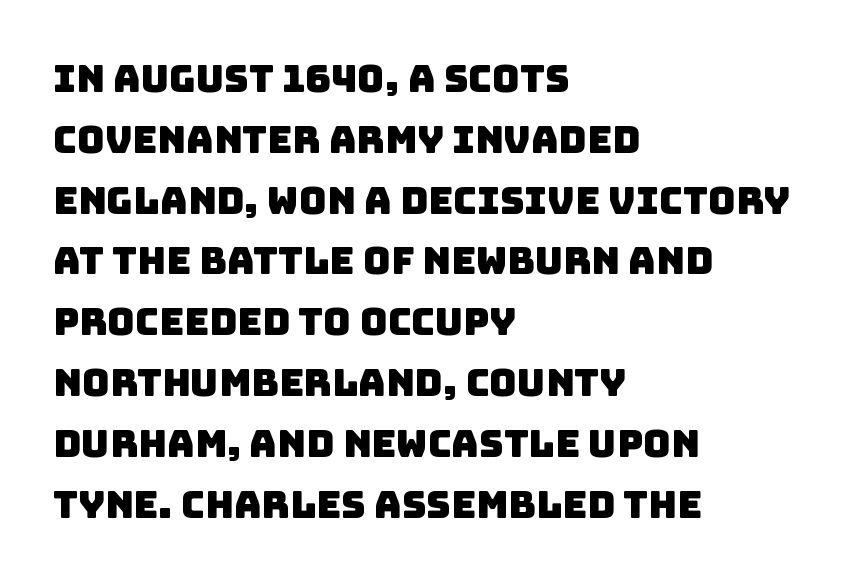
Visually the block forms a straight wall on the left and a jagged coastline on the right. Check the space under the baseline: it is left empty. What's the leading like? Ordinary, nothing unusual. The letters advance in unequal steps, a hallmark of proportional type. Characters follow at the spacing the type designer built in. Font category for this specimen: sans-serif.
